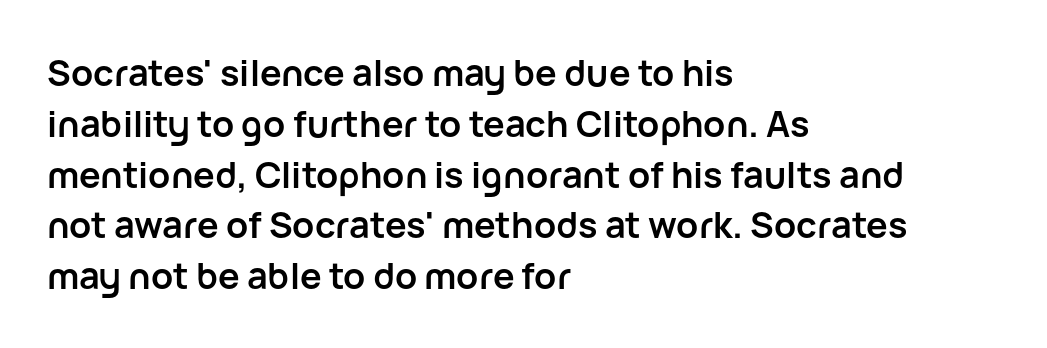
The image shows 36 px semibold sans-serif type, upright; set left-aligned, normal line spacing (1.41x), normal letter spacing, not underlined; low stroke contrast and a medium x-height.
